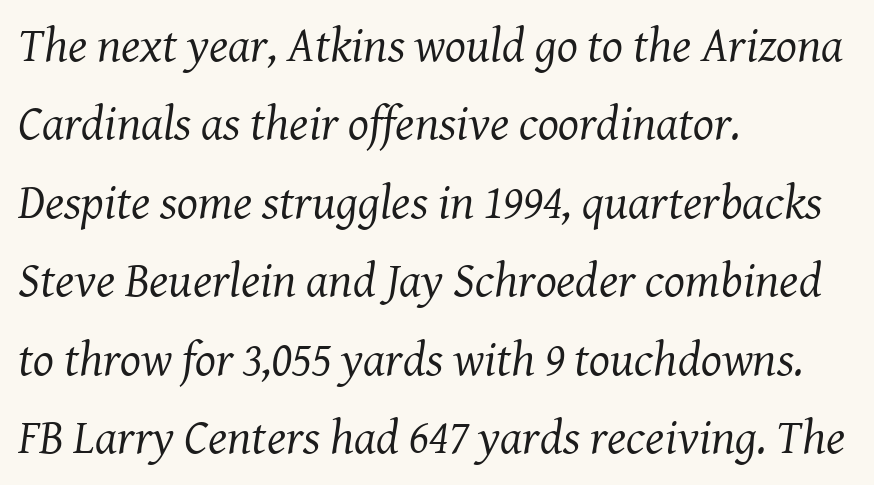
The font's italic variant was chosen for this text. Inter-character spacing is left at the font's built-in metrics. Plain, unruled lines of type. Do the characters align in a grid? No, the font is proportional.
